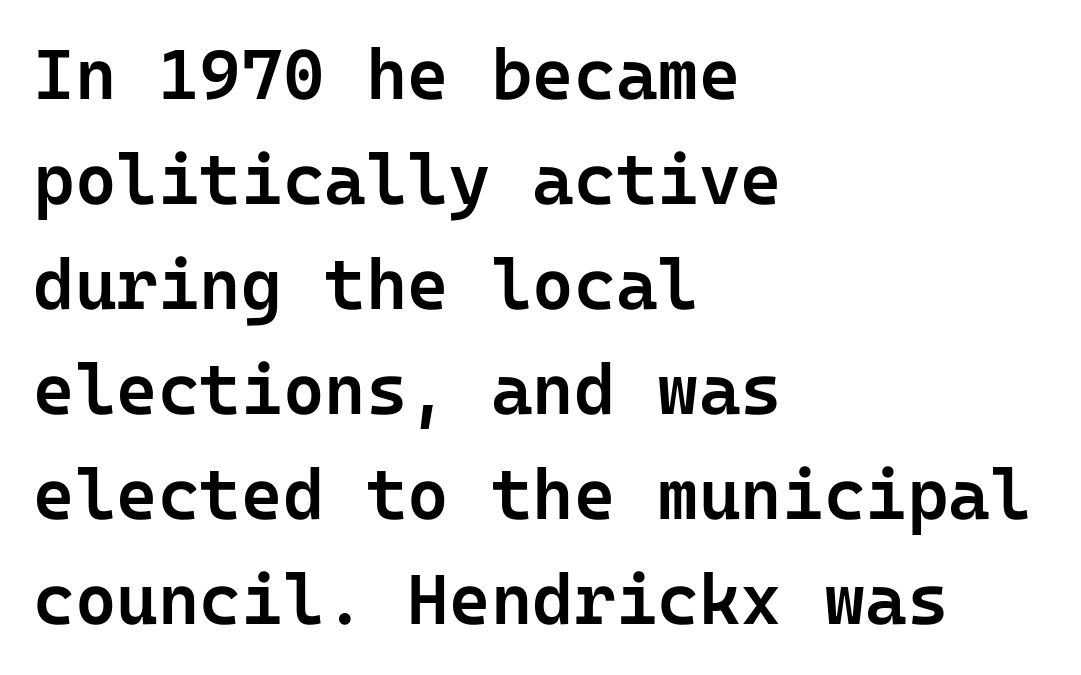
The image shows 71 px semibold sans-serif type, upright; set left-aligned, normal line spacing (1.48x), normal letter spacing, not underlined; low stroke contrast and a medium x-height.
